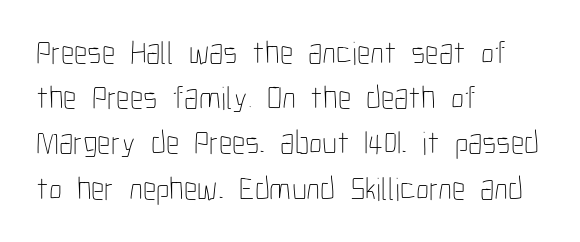
The image shows 33 px thin, condensed type, upright; set left-aligned, normal line spacing (1.37x), normal letter spacing, not underlined; low stroke contrast and a medium x-height.
